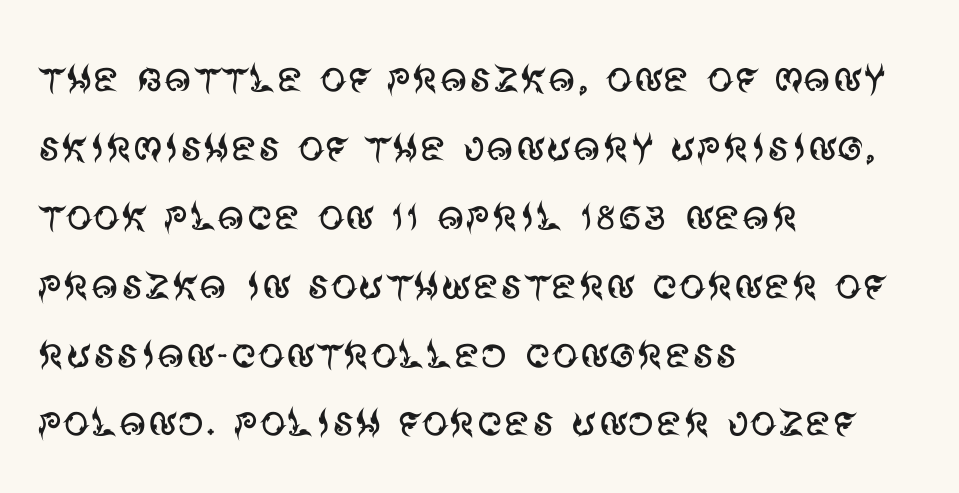
Q: Is the text bold? A: No.
Q: Is the text italic (slanted)? A: No, it is upright.
Q: Is the typeface a serif or a sans-serif typeface? A: Sans-serif.
Q: Is the text underlined? A: No.
Q: How is the paragraph aligned? A: Left-aligned.
Q: Is the spacing between letters normal or unusually wide? A: Normal.
Q: Is the spacing between lines tight, normal or loose? A: Normal.
Q: Width (condensed, normal, or wide)? A: Normal.
Q: Stroke contrast? A: Medium.
Q: x-height? A: Large.
Q: Monospaced? A: No.
